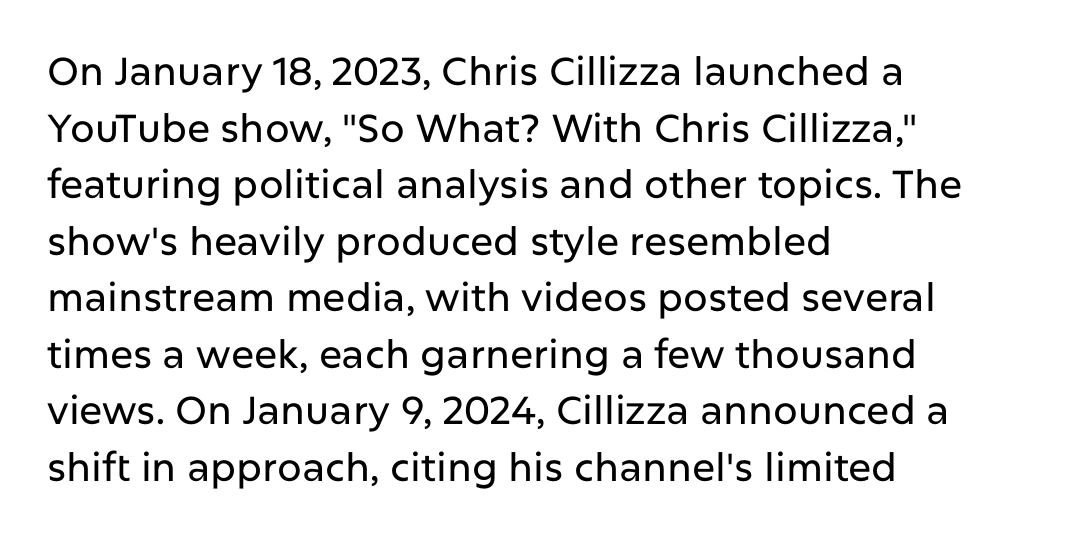
The glyphs are unaccompanied by any horizontal stroke below them. The tracking reads as untouched default to a designer's eye. Is this a sans? Yes — the strokes have no serifs. Think of a printed novel: that variable character pitch is what you see here. The typesetter chose a ragged-right arrangement here.
